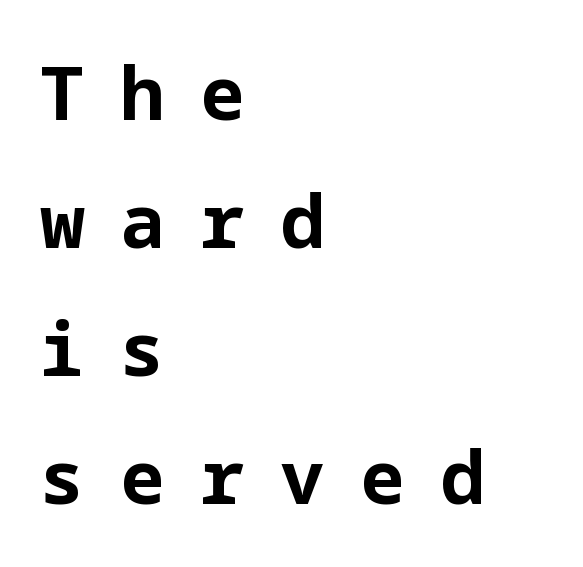
{"serif": "no", "italic": "no", "bold": "yes", "weight": "bold", "width": "normal", "stroke_contrast": "low", "x_height": "medium", "underline": "no", "align": "left", "line_spacing_ratio": 1.73, "letter_spacing": "wide", "letter_spacing_em": 0.48, "glyph_px": 74}
